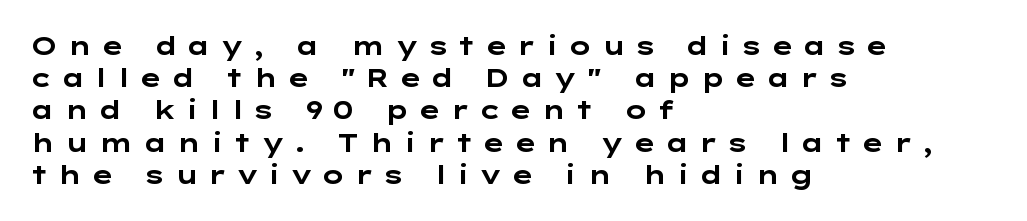
{"italic": "no", "bold": "yes", "underline": "no", "align": "left", "line_spacing": "normal", "line_spacing_ratio": 1.29, "letter_spacing": "wide", "letter_spacing_em": 0.33, "glyph_px": 25}
